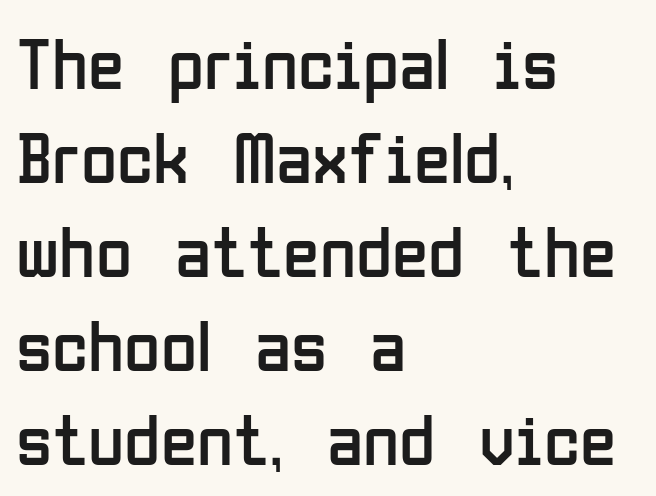
Q: Is the text bold? A: No.
Q: Is the text italic (slanted)? A: No, it is upright.
Q: Is the typeface a serif or a sans-serif typeface? A: Sans-serif.
Q: Is the text underlined? A: No.
Q: How is the paragraph aligned? A: Left-aligned.
Q: Is the spacing between letters normal or unusually wide? A: Normal.
Q: Is the spacing between lines tight, normal or loose? A: Normal.
Q: Width (condensed, normal, or wide)? A: Condensed.
Q: Stroke contrast? A: Low.
Q: x-height? A: Medium.
Q: Monospaced? A: No.
